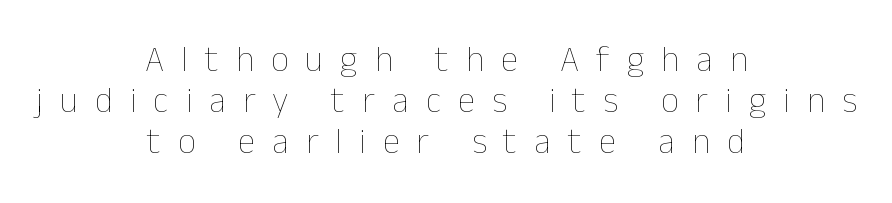
In CSS terms this would be text-align: center. Words float on clear page, feet unadorned. Looks like regular typesetting: each glyph gets only the width it needs. Is this a heavy cut? Hardly; it is regular or lighter.
